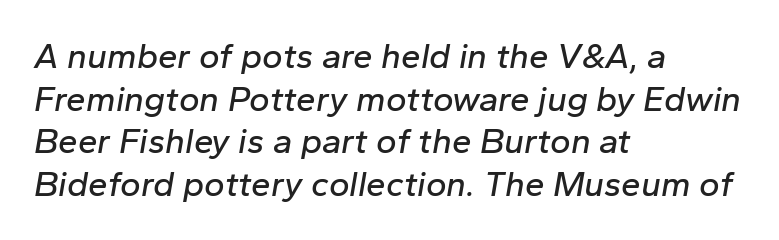
Short and long lines alike share a common starting point at left. Anything drawn beneath the words? Only blank space. Compared with typical body copy, the letter spacing here is the same. Think of a printed novel: that variable character pitch is what you see here.
